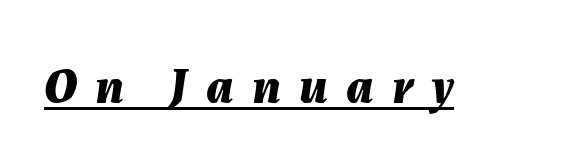
These lines are rendered in a variable-pitch font. Strong, thick strokes mark this as bold type. Posture: slanted. Letter spacing: wide. A continuous stroke trails under the words, as in a hyperlink.
